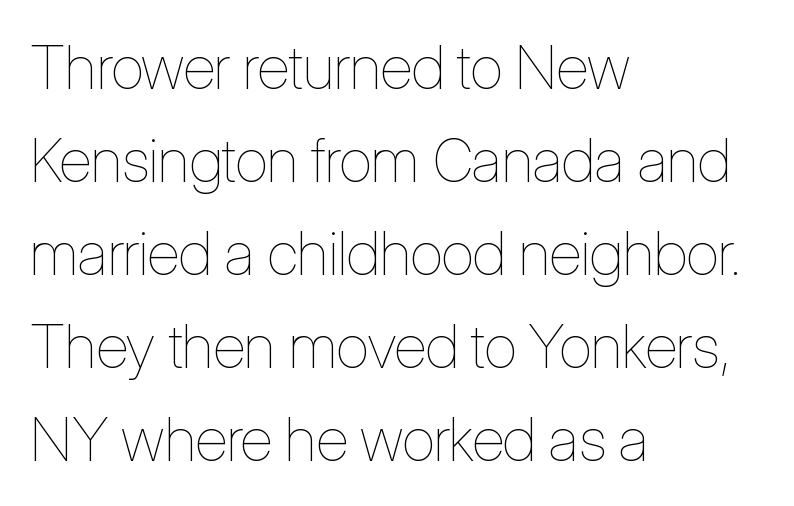
The image shows 60 px thin, condensed type, upright; set left-aligned, normal line spacing (1.55x), normal letter spacing, not underlined; low stroke contrast and a medium x-height.
